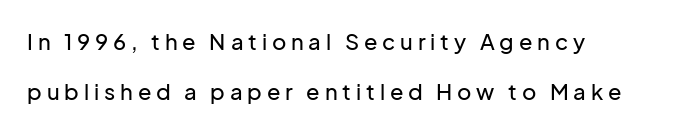
In terms of leading, this rendering errs on the spacious side. Check under the words: just untouched page. Every character sits straight up, as roman type does. Each word looks stretched out because of the extra space between its letters.
